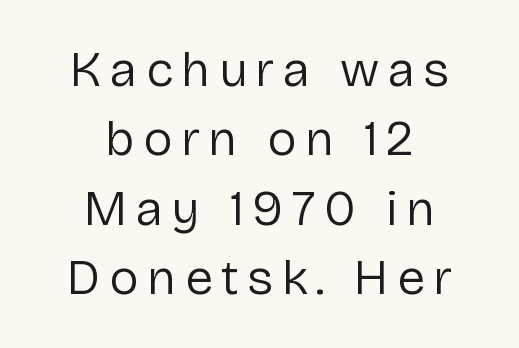
Q: Is the text bold? A: No.
Q: Is the text italic (slanted)? A: No, it is upright.
Q: Is the typeface a serif or a sans-serif typeface? A: Sans-serif.
Q: Is the text underlined? A: No.
Q: How is the paragraph aligned? A: Centered.
Q: Is the spacing between lines tight, normal or loose? A: Normal.
Q: Width (condensed, normal, or wide)? A: Normal.
Q: Stroke contrast? A: Low.
Q: x-height? A: Medium.
Q: Monospaced? A: No.
